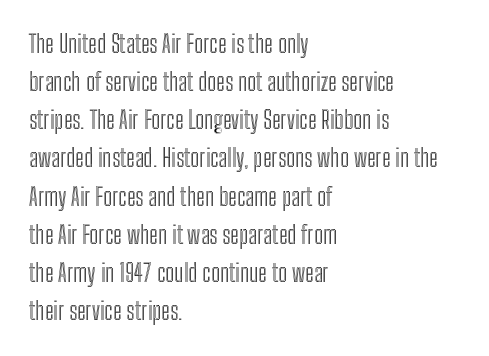
The image shows 24 px text type, upright; set left-aligned, normal line spacing (1.59x), normal letter spacing, not underlined.
